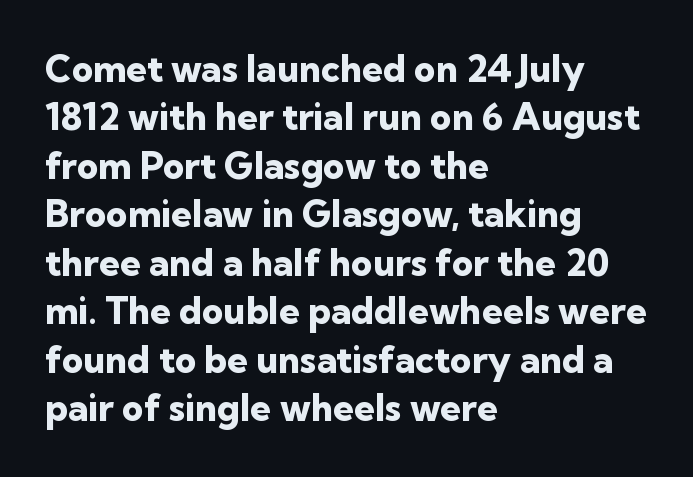
The image shows 37 px heavy sans-serif type, upright; set left-aligned, normal line spacing (1.31x), normal letter spacing, not underlined; low stroke contrast and a medium x-height.
